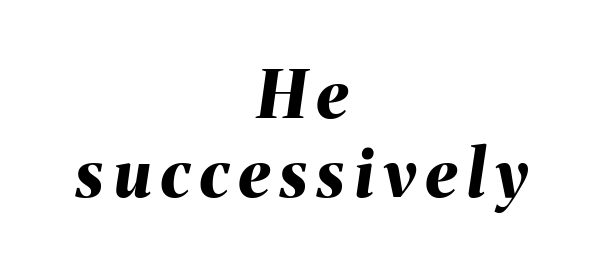
{"italic": "yes", "lean": "right", "slant_degrees": 8, "bold": "yes", "weight": "bold", "width": "normal", "stroke_contrast": "medium", "x_height": "medium", "monospaced": "no", "underline": "no", "align": "center", "line_spacing_ratio": 1.2, "glyph_px": 66}
